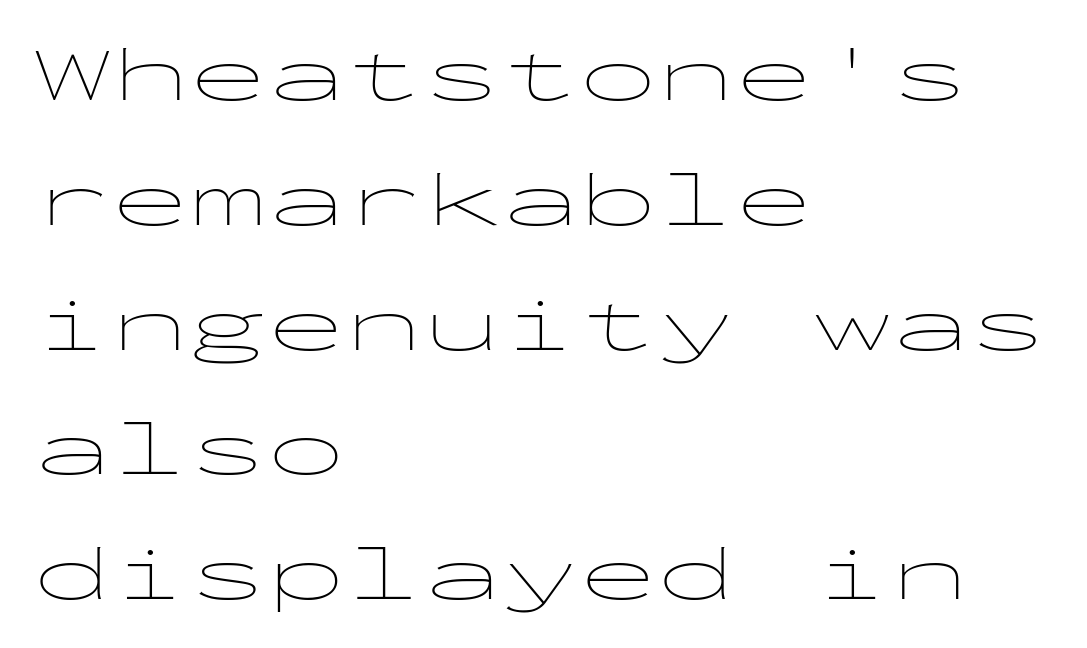
Unlike italic type, these characters show no tilt at all. Are there feet on the stems? There aren't — it's a sans. Characters follow at the spacing the type designer built in. The words here are not underlined. Spacing verdict: monospaced, one width for all characters. These lines sit exactly where default settings would place them.
